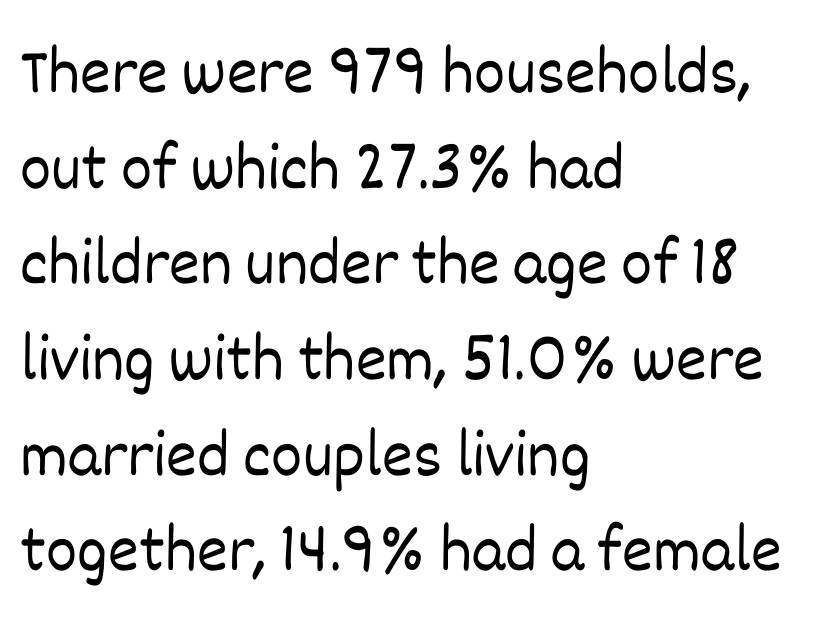
{"italic": "no", "bold": "no", "weight": "light", "width": "normal", "stroke_contrast": "low", "x_height": "large", "monospaced": "no", "underline": "no", "align": "left", "line_spacing": "normal", "line_spacing_ratio": 1.45, "letter_spacing": "normal", "letter_spacing_em": 0.0, "glyph_px": 66}
